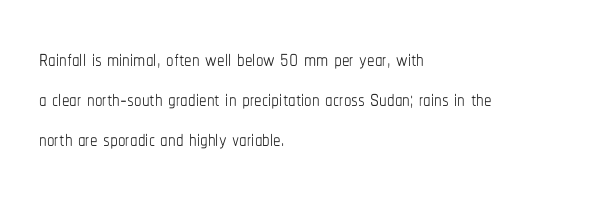
Q: Is the text bold? A: No.
Q: Is the text italic (slanted)? A: No, it is upright.
Q: Is the text underlined? A: No.
Q: How is the paragraph aligned? A: Left-aligned.
Q: Is the spacing between letters normal or unusually wide? A: Normal.
Q: Is the spacing between lines tight, normal or loose? A: Normal.
Q: Width (condensed, normal, or wide)? A: Condensed.
Q: Stroke contrast? A: Low.
Q: x-height? A: Medium.
Q: Monospaced? A: No.
